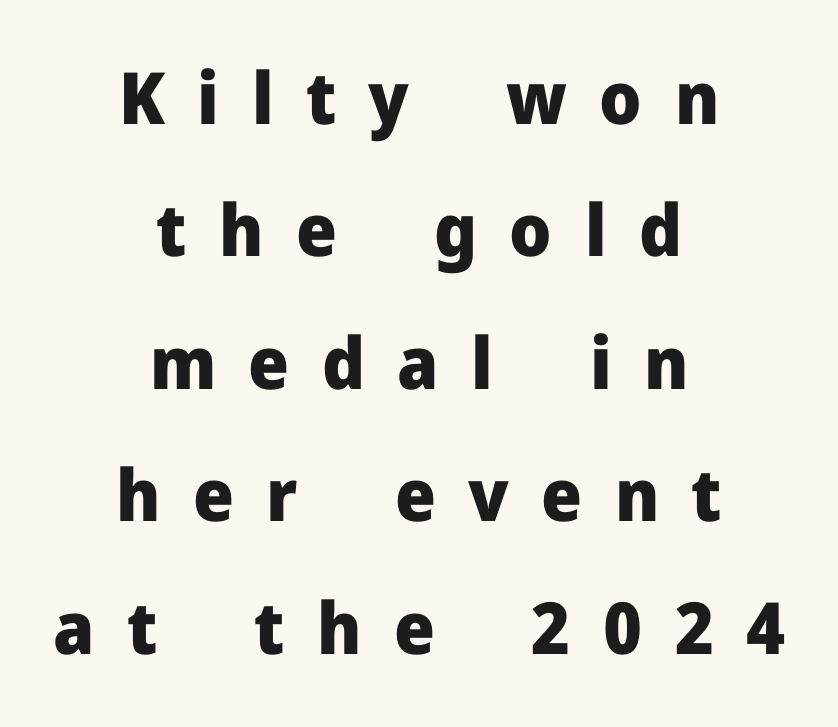
Nobody drew a line under any word here. Students, note that the glyphs here are deliberately spaced far apart. Font category for this specimen: sans-serif. Notice how the stems are strictly vertical — no italics here. The glyphs have the mass of a bold cut.
